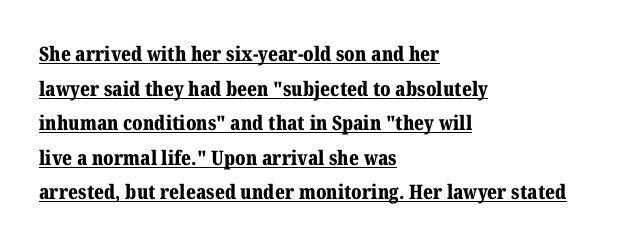
Q: Is the text bold? A: Yes.
Q: Is the text italic (slanted)? A: No, it is upright.
Q: Is the text underlined? A: Yes.
Q: How is the paragraph aligned? A: Left-aligned.
Q: Is the spacing between letters normal or unusually wide? A: Normal.
